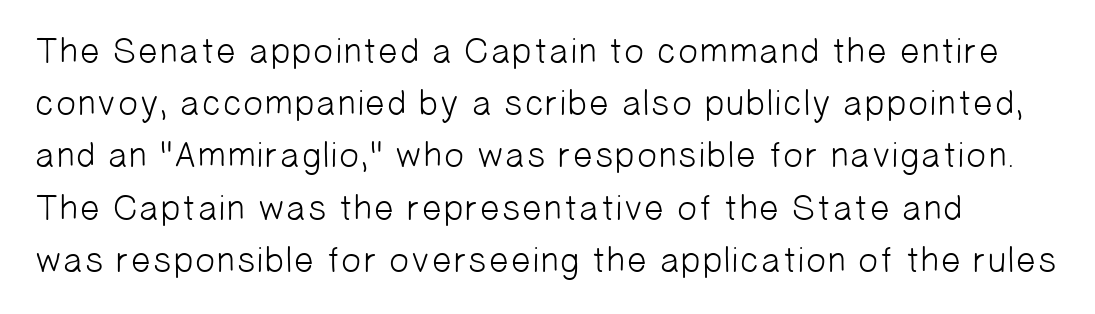
{"serif": "no", "bold": "no", "weight": "light", "width": "normal", "stroke_contrast": "low", "x_height": "medium", "monospaced": "no", "underline": "no", "line_spacing": "normal", "line_spacing_ratio": 1.45, "letter_spacing": "normal", "letter_spacing_em": 0.0, "glyph_px": 36}
